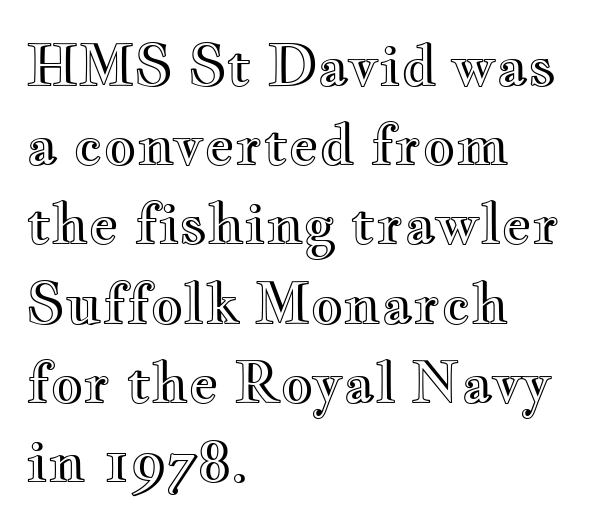
{"italic": "no", "width": "wide", "x_height": "small", "monospaced": "no", "underline": "no", "align": "left", "line_spacing": "normal", "line_spacing_ratio": 1.39, "letter_spacing": "normal", "letter_spacing_em": 0.0, "glyph_px": 57}
